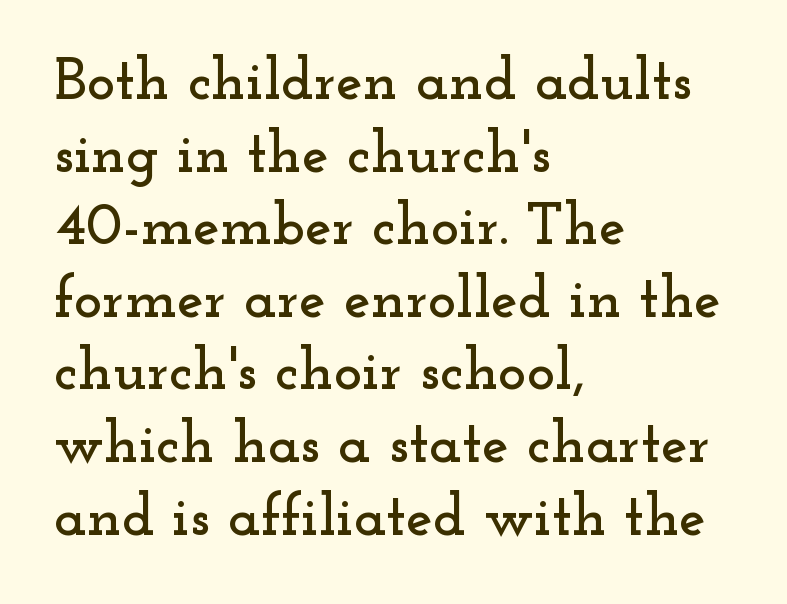
Q: Is the text italic (slanted)? A: No, it is upright.
Q: Is the typeface a serif or a sans-serif typeface? A: Serif.
Q: Is the text underlined? A: No.
Q: How is the paragraph aligned? A: Left-aligned.
Q: Is the spacing between letters normal or unusually wide? A: Normal.
Q: Width (condensed, normal, or wide)? A: Wide.
Q: Stroke contrast? A: Low.
Q: x-height? A: Small.
Q: Monospaced? A: No.
